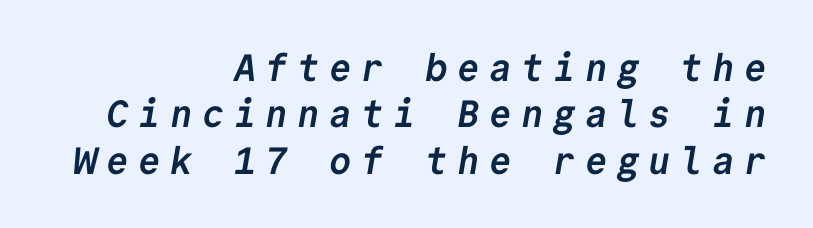
{"serif": "no", "bold": "yes", "weight": "semibold", "width": "normal", "stroke_contrast": "low", "x_height": "medium", "monospaced": "yes", "underline": "no", "align": "right", "line_spacing_ratio": 1.22, "letter_spacing": "wide", "letter_spacing_em": 0.24, "glyph_px": 38}
